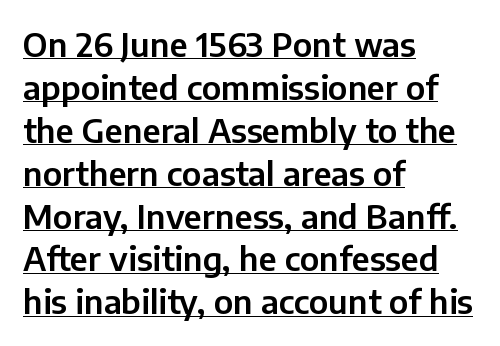
The image shows 33 px sans-serif type, upright; set left-aligned, normal line spacing (1.3x), normal letter spacing, underlined; low stroke contrast and a medium x-height.
